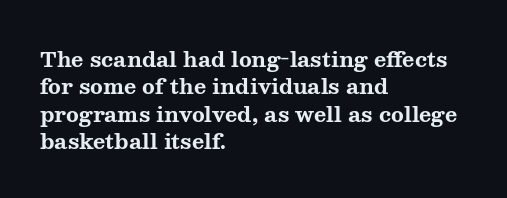
{"italic": "no", "bold": "yes", "underline": "no", "align": "left", "line_spacing": "normal", "line_spacing_ratio": 1.3, "letter_spacing": "normal", "letter_spacing_em": 0.0, "glyph_px": 21}
